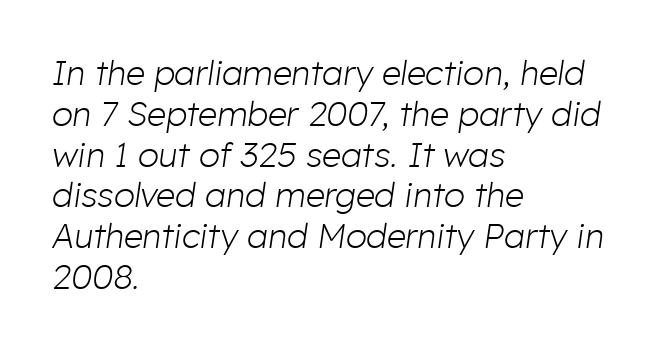
Q: Is the text bold? A: No.
Q: Is the text italic (slanted)? A: Yes, it leans right by about 8 degrees.
Q: Is the text underlined? A: No.
Q: How is the paragraph aligned? A: Left-aligned.
Q: Is the spacing between letters normal or unusually wide? A: Normal.
Q: Width (condensed, normal, or wide)? A: Normal.
Q: Stroke contrast? A: Low.
Q: x-height? A: Medium.
Q: Monospaced? A: No.
